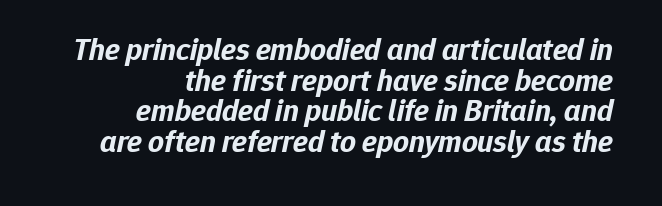
Q: Is the text bold? A: Yes.
Q: Is the text italic (slanted)? A: Yes, it leans right by about 12 degrees.
Q: Is the text underlined? A: No.
Q: How is the paragraph aligned? A: Right-aligned.
Q: Is the spacing between letters normal or unusually wide? A: Normal.
Q: Is the spacing between lines tight, normal or loose? A: Tight.
Q: Width (condensed, normal, or wide)? A: Normal.
Q: Stroke contrast? A: Low.
Q: x-height? A: Medium.
Q: Monospaced? A: No.
